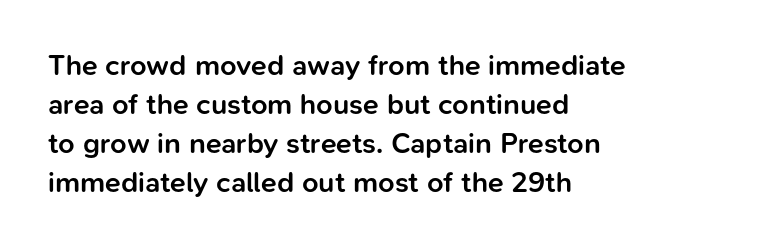
The line texture is even and compact thanks to regular tracking. Look at the stroke-to-counter ratio: somewhat heavy, a semibold. The block of text has a typical density, with ordinary space between rows. The ragged edge is on the right, which tells us the setting is flush left. These lines are rendered in a variable-pitch font.
